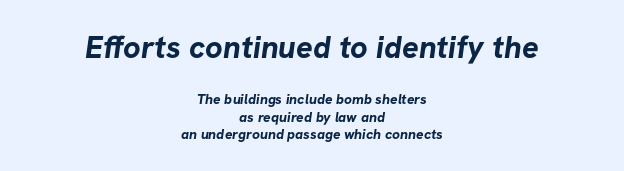
The font is running at its bold setting. The line texture is even and compact thanks to regular tracking. The letters carry no serifs — their stems end cleanly without finishing strokes. Teacher's note: observe the equal gaps on both sides — that is centered alignment. Size contrast runs from large at the top to small at the bottom.
